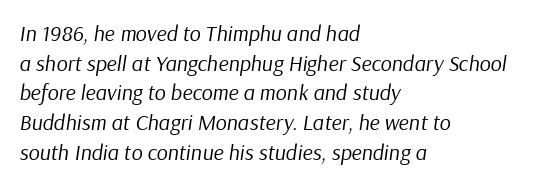
{"italic": "yes", "lean": "right", "slant_degrees": 9, "bold": "no", "underline": "no", "align": "left", "line_spacing": "normal", "line_spacing_ratio": 1.35, "letter_spacing": "normal", "letter_spacing_em": 0.0, "glyph_px": 22}
